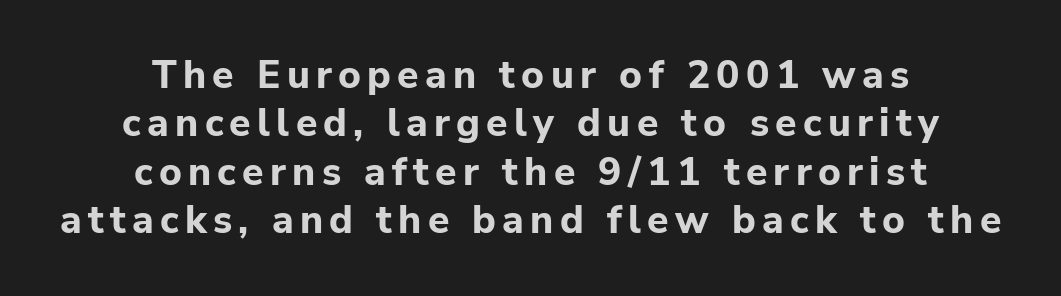
The image shows 39 px bold sans-serif type, upright; set centered, line spacing 1.24x, not underlined; low stroke contrast and a medium x-height.
